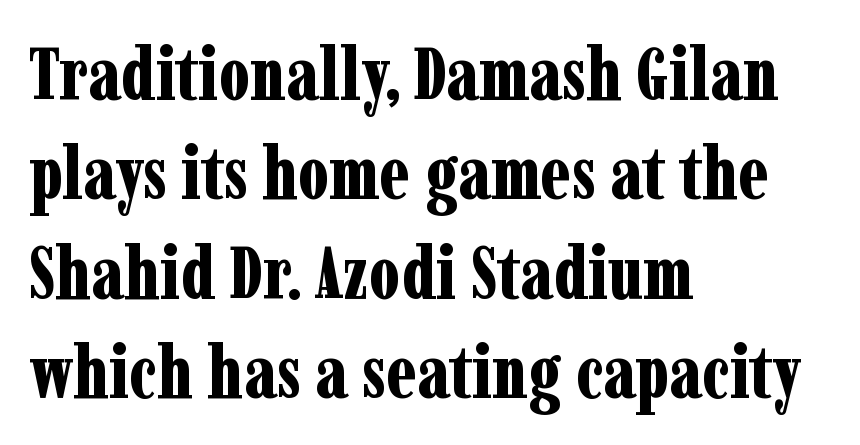
{"serif": "yes", "italic": "no", "bold": "yes", "weight": "bold", "width": "condensed", "stroke_contrast": "low", "x_height": "medium", "monospaced": "no", "underline": "no", "align": "left", "line_spacing": "normal", "line_spacing_ratio": 1.36, "letter_spacing": "normal", "letter_spacing_em": 0.0, "glyph_px": 73}
